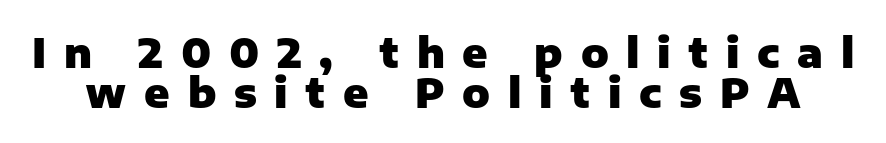
Q: Is the text bold? A: Yes.
Q: Is the text italic (slanted)? A: No, it is upright.
Q: Is the typeface a serif or a sans-serif typeface? A: Sans-serif.
Q: Is the text underlined? A: No.
Q: Is the spacing between letters normal or unusually wide? A: Unusually wide.
Q: Is the spacing between lines tight, normal or loose? A: Tight.
Q: Width (condensed, normal, or wide)? A: Normal.
Q: Stroke contrast? A: Low.
Q: x-height? A: Medium.
Q: Monospaced? A: No.
